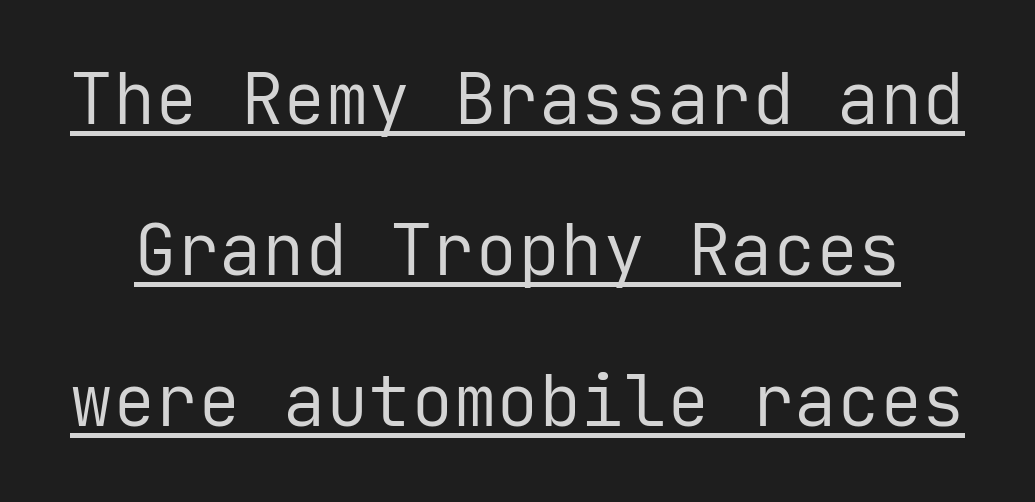
{"serif": "no", "italic": "no", "bold": "no", "weight": "regular", "width": "normal", "stroke_contrast": "low", "x_height": "medium", "monospaced": "yes", "underline": "yes", "line_spacing": "loose", "line_spacing_ratio": 2.13, "letter_spacing": "normal", "letter_spacing_em": 0.0, "glyph_px": 71}
